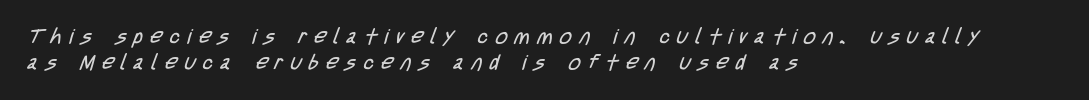
Q: Is the text bold? A: No.
Q: Is the text underlined? A: No.
Q: How is the paragraph aligned? A: Left-aligned.
Q: Is the spacing between letters normal or unusually wide? A: Unusually wide.
